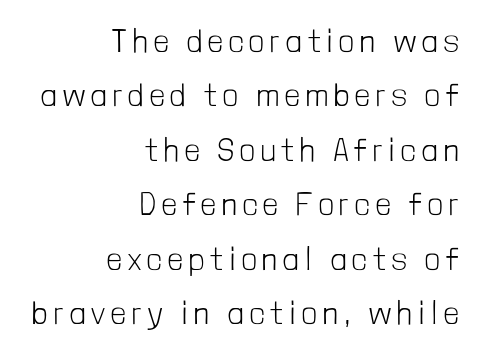
The image shows 32 px light, condensed sans-serif type, upright; set right-aligned, normal line spacing (1.7x), unusually wide letter spacing (+0.2 em), not underlined; low stroke contrast and a medium x-height.
